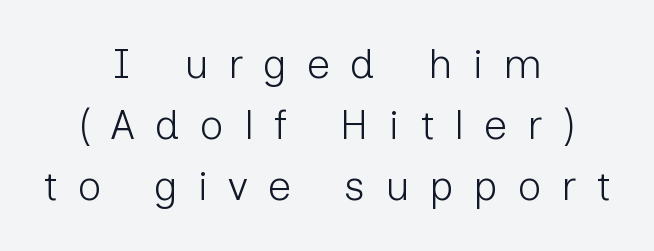
{"serif": "no", "italic": "no", "bold": "no", "weight": "light", "width": "normal", "stroke_contrast": "low", "x_height": "medium", "monospaced": "no", "underline": "no", "align": "center", "line_spacing": "normal", "line_spacing_ratio": 1.49, "letter_spacing": "wide", "letter_spacing_em": 0.49, "glyph_px": 41}
